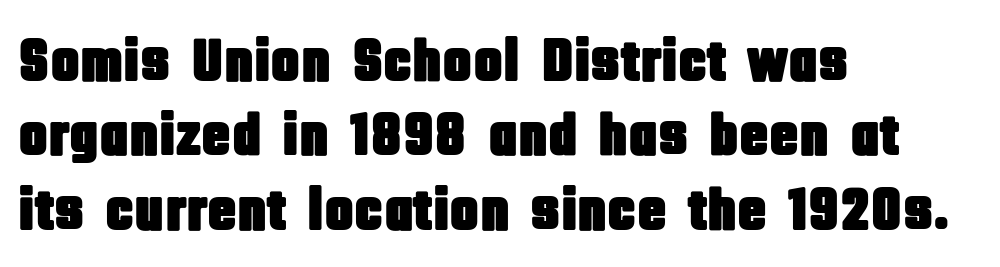
Q: Is the text italic (slanted)? A: No, it is upright.
Q: Is the typeface a serif or a sans-serif typeface? A: Sans-serif.
Q: Is the text underlined? A: No.
Q: How is the paragraph aligned? A: Left-aligned.
Q: Is the spacing between letters normal or unusually wide? A: Normal.
Q: Width (condensed, normal, or wide)? A: Condensed.
Q: Stroke contrast? A: Low.
Q: x-height? A: Large.
Q: Monospaced? A: No.
